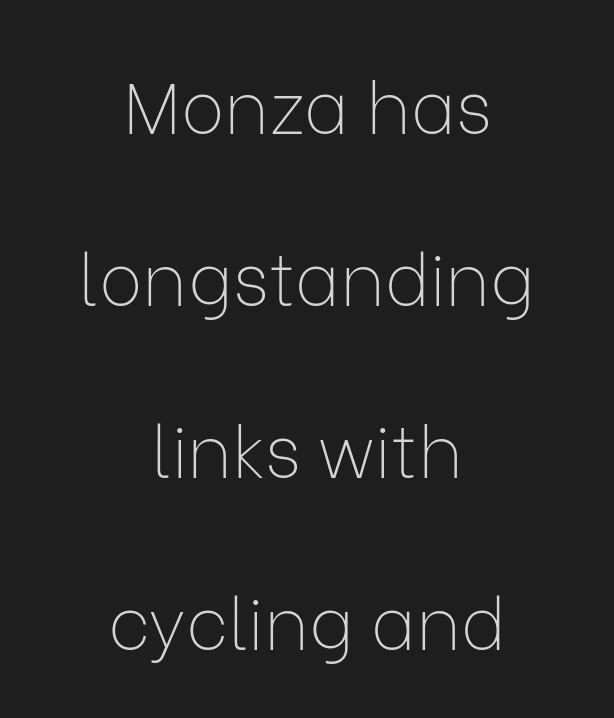
The image shows 72 px thin sans-serif type, upright; set centered, loose line spacing (2.39x), normal letter spacing, not underlined; low stroke contrast and a medium x-height.
